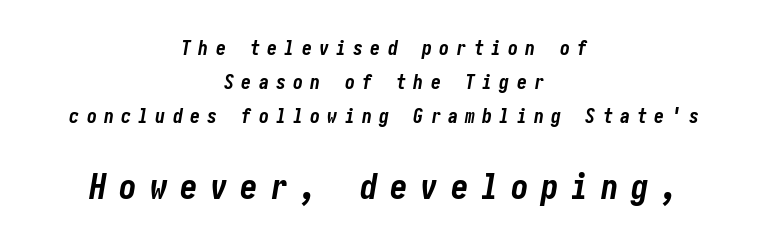
Q: Is the text bold? A: Yes.
Q: Is the text italic (slanted)? A: Yes, it leans right by about 10 degrees.
Q: Is the text underlined? A: No.
Q: How is the paragraph aligned? A: Centered.
Q: Is the spacing between letters normal or unusually wide? A: Unusually wide.
Q: Is the spacing between lines tight, normal or loose? A: Normal.
Q: Which block of text is set in a larger size, the first (top) or the second (bottom)? A: The second (bottom) one.
Q: Width (condensed, normal, or wide)? A: Condensed.
Q: Stroke contrast? A: Low.
Q: x-height? A: Medium.
